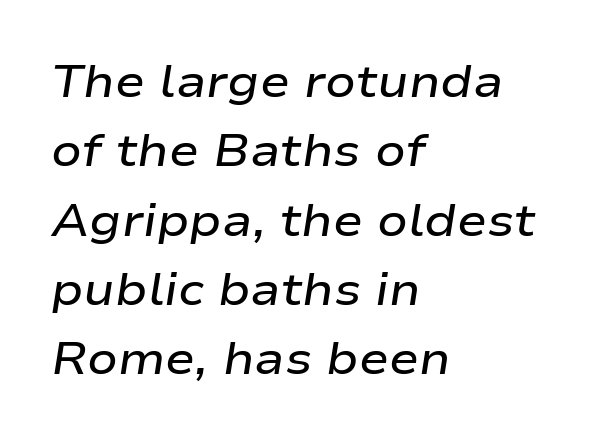
{"italic": "yes", "lean": "right", "slant_degrees": 9, "bold": "semi", "weight": "semibold", "width": "wide", "stroke_contrast": "low", "x_height": "medium", "monospaced": "no", "underline": "no", "align": "left", "line_spacing": "normal", "line_spacing_ratio": 1.54, "letter_spacing": "normal", "letter_spacing_em": 0.0, "glyph_px": 45}
